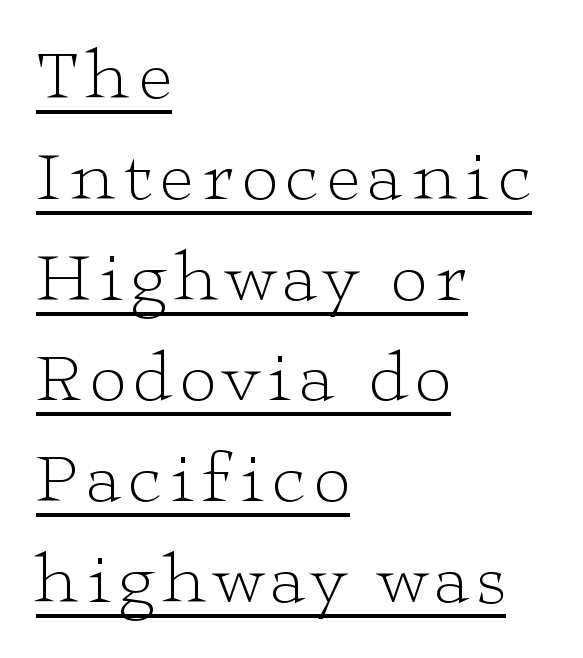
The cut favours lightness, reaching ordinary text weight at its darkest. Unlike a clean sans, this face finishes its strokes with serifs. The face used here appears with an underline applied. In CSS terms this would be text-align: left.
